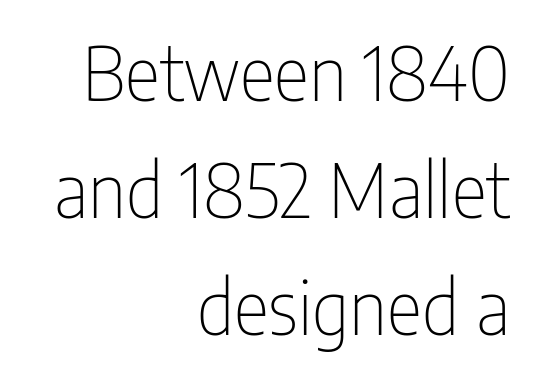
{"serif": "no", "italic": "no", "bold": "no", "weight": "thin", "width": "condensed", "stroke_contrast": "low", "x_height": "medium", "monospaced": "no", "underline": "no", "align": "right", "line_spacing": "normal", "line_spacing_ratio": 1.56, "letter_spacing": "normal", "letter_spacing_em": 0.0, "glyph_px": 75}
